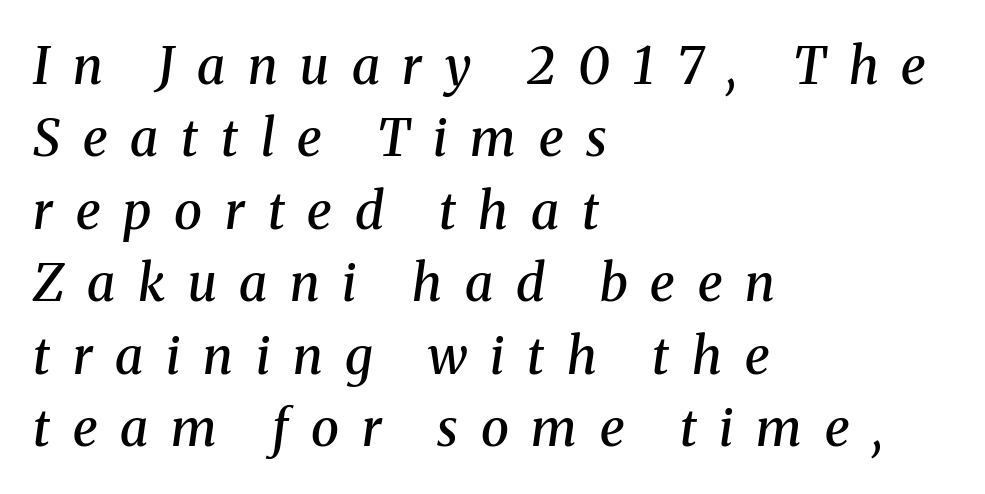
The image shows 51 px semibold serif type, italic (leaning right); set left-aligned, normal line spacing (1.42x), unusually wide letter spacing (+0.45 em), not underlined; medium stroke contrast and a medium x-height.
